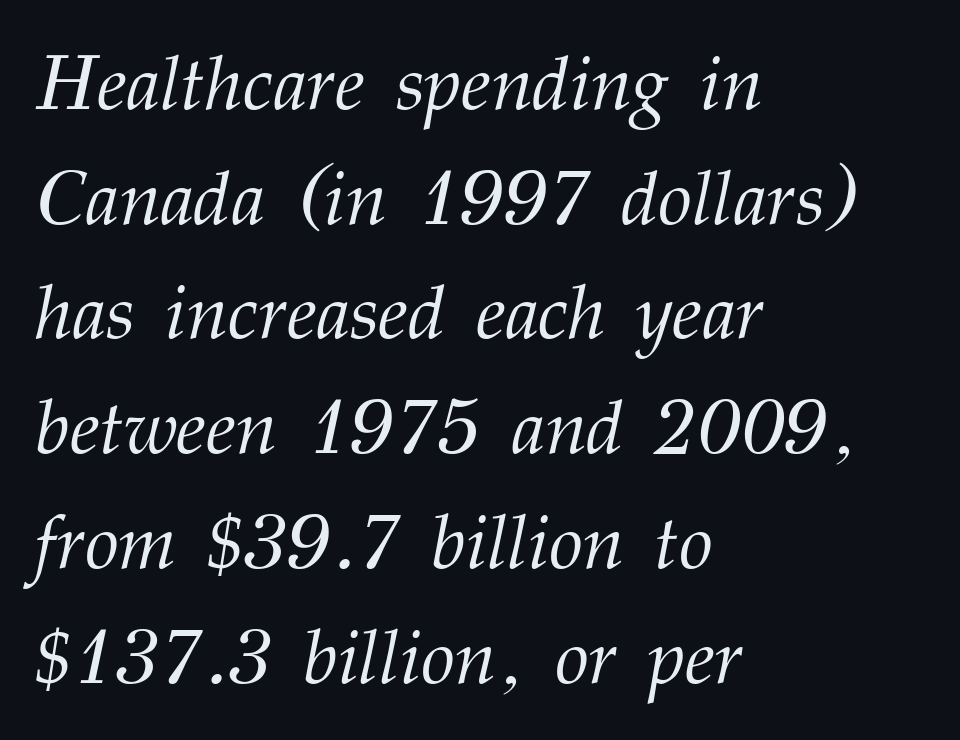
{"serif": "yes", "italic": "yes", "lean": "right", "slant_degrees": 12, "bold": "no", "weight": "light", "width": "normal", "stroke_contrast": "medium", "x_height": "medium", "monospaced": "no", "underline": "no", "align": "left", "line_spacing": "normal", "line_spacing_ratio": 1.49, "letter_spacing": "normal", "letter_spacing_em": 0.0, "glyph_px": 77}
